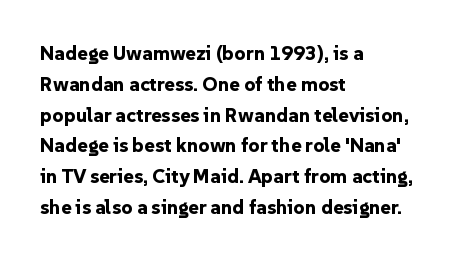
A student would call this left alignment; a typographer would say flush left, rag right. Any mark beneath the type? The region is blank. A dark, heavy texture on the line: the type is bold. The leading is moderate, giving the passage an even texture. The gaps between neighbouring characters are ordinary and unremarkable. The axis of the letterforms is exactly vertical.
